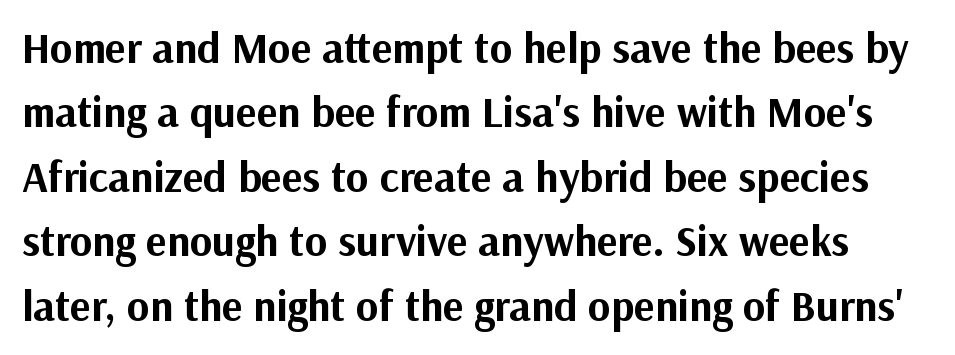
Beneath every word, the page is bare. This sample uses an upright cut, with every glyph sitting square on the baseline. Students, note that the glyphs here touch the page at normal intervals. The rendering uses natural spacing where letterforms have individual widths. On the weight axis this lands at bold, roughly 700.
